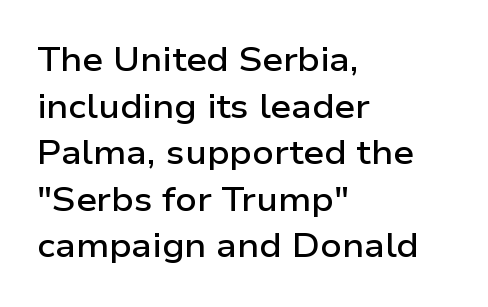
The image shows 33 px semibold, wide sans-serif type, upright; set left-aligned, normal line spacing (1.41x), normal letter spacing, not underlined; low stroke contrast and a medium x-height.
